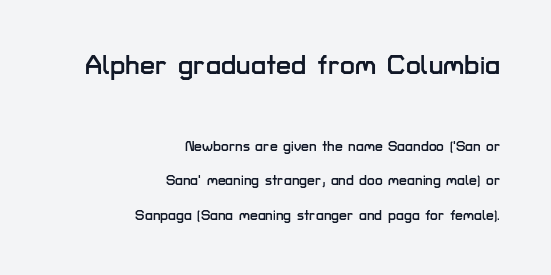
{"italic": "no", "underline": "no", "align": "right", "line_spacing": "loose", "line_spacing_ratio": 2.46, "letter_spacing": "normal", "letter_spacing_em": 0.0, "larger_block": "first", "size_ratio": 1.93, "glyph_px": 27}
